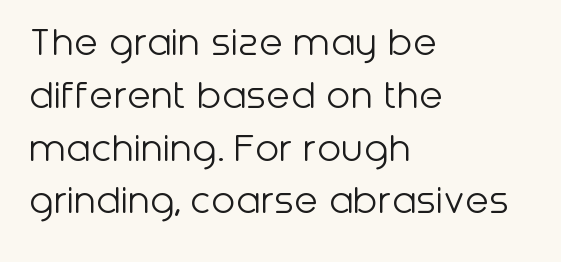
{"serif": "no", "italic": "no", "bold": "no", "weight": "light", "width": "normal", "stroke_contrast": "low", "x_height": "medium", "monospaced": "no", "underline": "no", "align": "left", "line_spacing_ratio": 1.2, "letter_spacing": "normal", "letter_spacing_em": 0.0, "glyph_px": 44}
